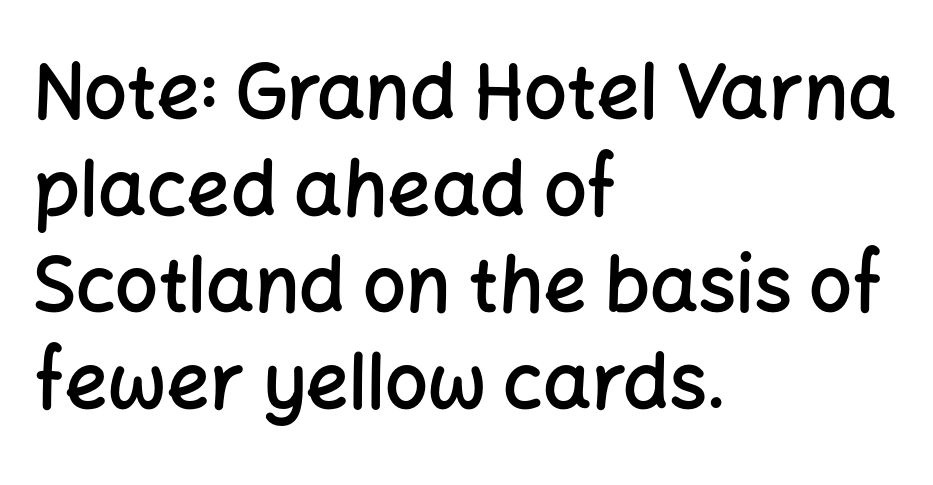
Compared with a centered layout, this one pins lines to the left instead. Characters follow at the spacing the type designer built in. This sample has the flowing, uneven cadence of proportional lettering. This is the regular roman posture of the typeface. Decoration check: the copy has no underline.
